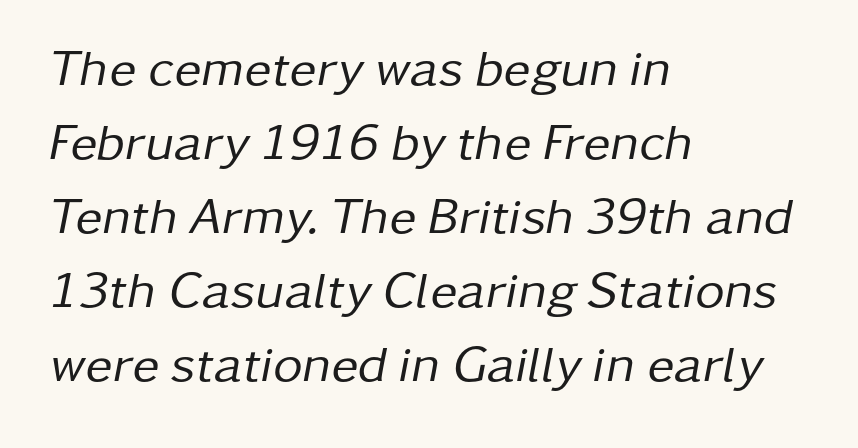
{"italic": "yes", "lean": "right", "slant_degrees": 11, "bold": "no", "weight": "regular", "width": "normal", "stroke_contrast": "low", "x_height": "medium", "monospaced": "no", "underline": "no", "align": "left", "line_spacing": "normal", "line_spacing_ratio": 1.45, "letter_spacing": "normal", "letter_spacing_em": 0.0, "glyph_px": 51}
